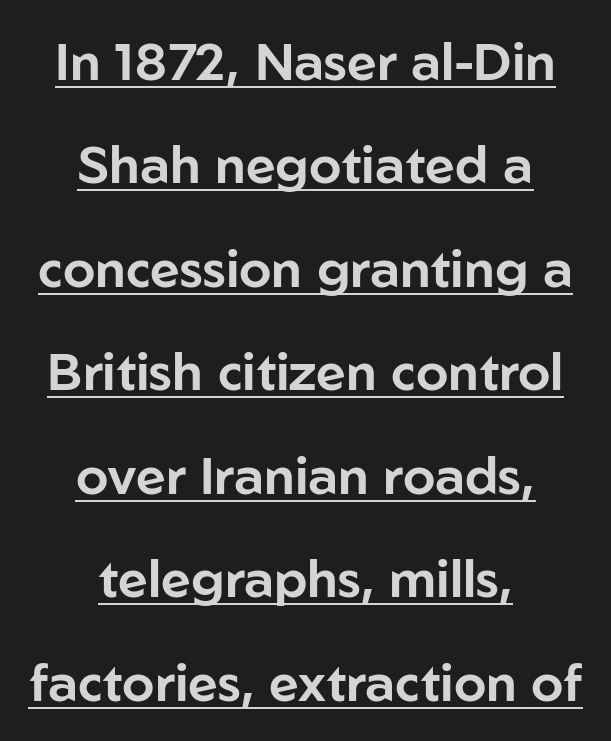
{"serif": "no", "italic": "no", "width": "normal", "stroke_contrast": "low", "x_height": "medium", "monospaced": "no", "underline": "yes", "align": "center", "line_spacing": "loose", "line_spacing_ratio": 1.99, "letter_spacing": "normal", "letter_spacing_em": 0.0, "glyph_px": 52}
